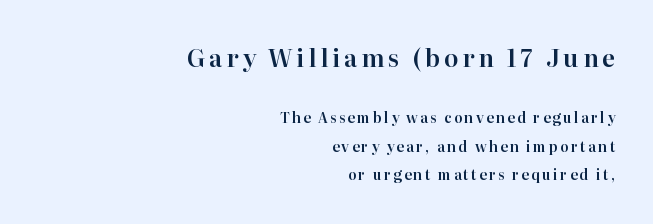
Q: Is the text italic (slanted)? A: No, it is upright.
Q: Is the text underlined? A: No.
Q: How is the paragraph aligned? A: Right-aligned.
Q: Is the spacing between lines tight, normal or loose? A: Loose.
Q: Which block of text is set in a larger size, the first (top) or the second (bottom)? A: The first (top) one.
